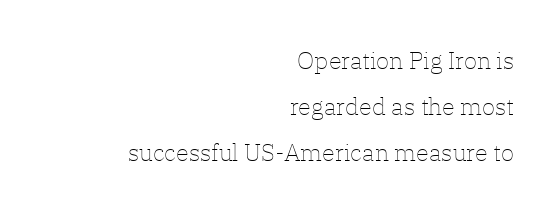
{"italic": "no", "bold": "no", "underline": "no", "align": "right", "line_spacing": "loose", "line_spacing_ratio": 1.91, "letter_spacing": "normal", "letter_spacing_em": 0.0, "glyph_px": 24}
